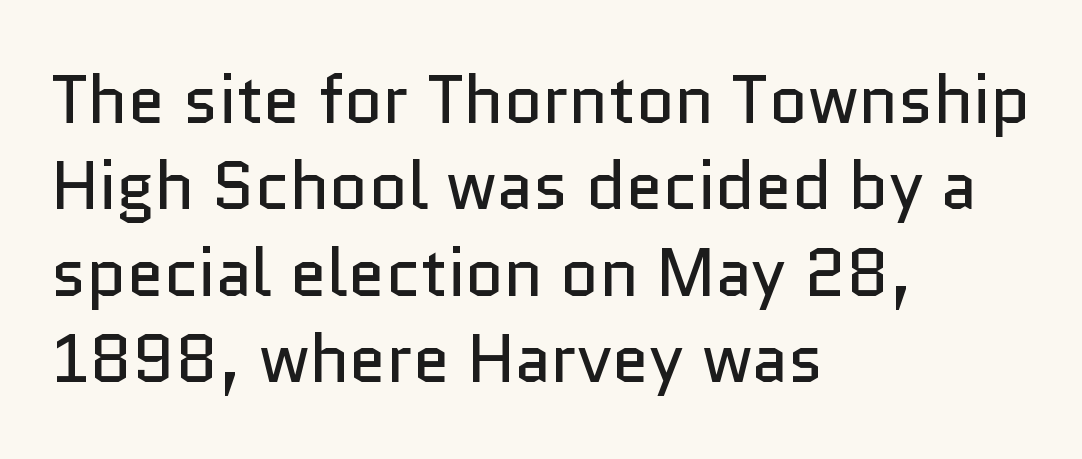
Q: Is the text bold? A: No.
Q: Is the text italic (slanted)? A: No, it is upright.
Q: Is the typeface a serif or a sans-serif typeface? A: Sans-serif.
Q: Is the text underlined? A: No.
Q: How is the paragraph aligned? A: Left-aligned.
Q: Is the spacing between letters normal or unusually wide? A: Normal.
Q: Is the spacing between lines tight, normal or loose? A: Normal.
Q: Width (condensed, normal, or wide)? A: Normal.
Q: Stroke contrast? A: Low.
Q: x-height? A: Medium.
Q: Monospaced? A: No.
